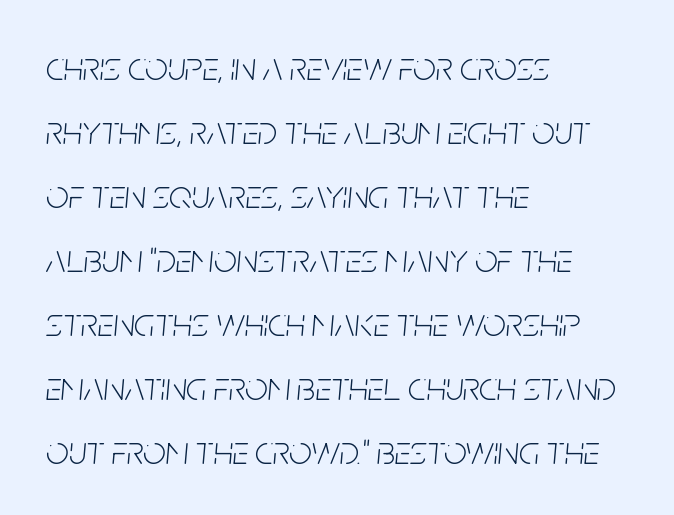
Q: Is the text bold? A: No.
Q: Is the text italic (slanted)? A: Yes, it leans right by about 5 degrees.
Q: Is the text underlined? A: No.
Q: How is the paragraph aligned? A: Left-aligned.
Q: Is the spacing between letters normal or unusually wide? A: Normal.
Q: Is the spacing between lines tight, normal or loose? A: Normal.
Q: Width (condensed, normal, or wide)? A: Condensed.
Q: Stroke contrast? A: Low.
Q: x-height? A: Large.
Q: Monospaced? A: No.
